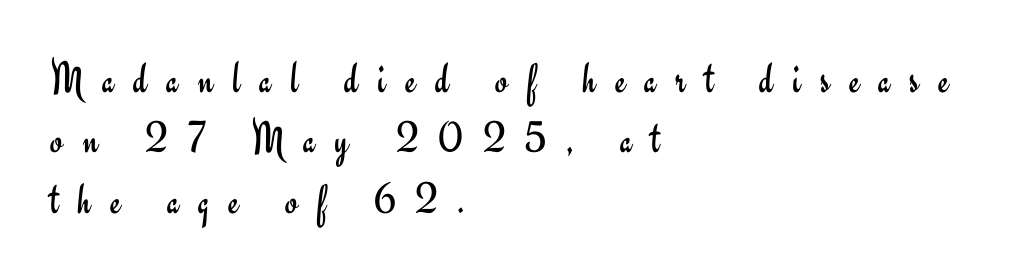
The horizontal fit of the characters is loose and conspicuously gappy. Has an underline been added? It has not. This sample is left-justified, so line endings fall wherever the words run out. Successive baselines arrive at the customary interval.
